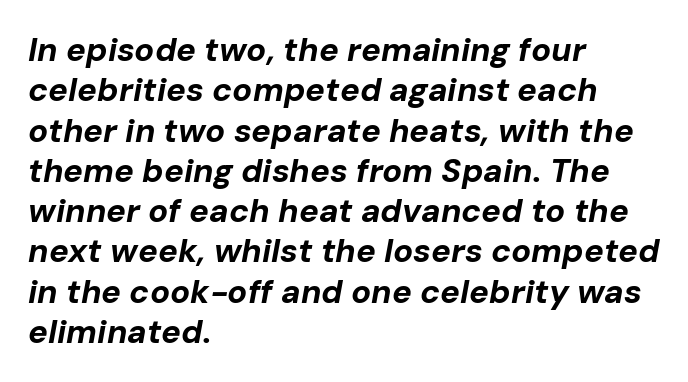
Unmarked baselines from the first word to the last. The passage shown is typed in a proportional face where columns would drift. These lines stack with their left ends in a neat column. The letterforms sit shoulder to shoulder at normal distance. Heft: maximum for text — a bold.
